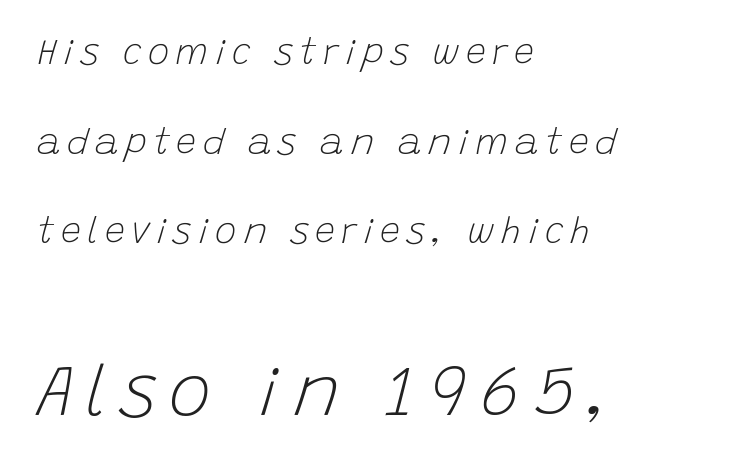
The image shows 71 px light type, italic (leaning right); set left-aligned, loose line spacing (2.49x), not underlined; the second (bottom) block is 1.97x larger; low stroke contrast and a large x-height.
